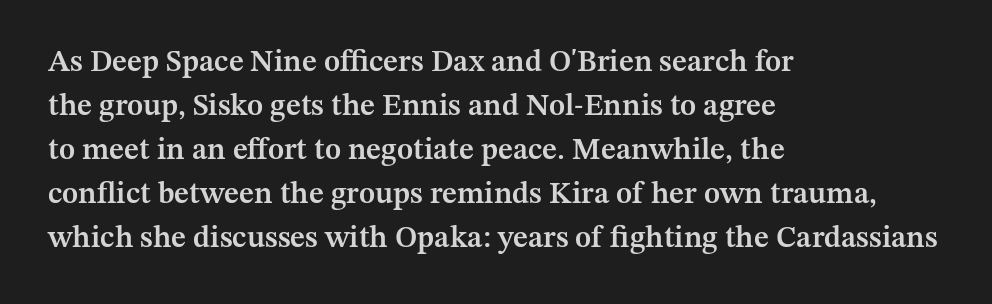
Q: Is the text bold? A: Semi-bold.
Q: Is the text italic (slanted)? A: No, it is upright.
Q: Is the typeface a serif or a sans-serif typeface? A: Serif.
Q: Is the text underlined? A: No.
Q: How is the paragraph aligned? A: Left-aligned.
Q: Is the spacing between letters normal or unusually wide? A: Normal.
Q: Is the spacing between lines tight, normal or loose? A: Normal.
Q: Width (condensed, normal, or wide)? A: Normal.
Q: Stroke contrast? A: Medium.
Q: x-height? A: Medium.
Q: Monospaced? A: No.
